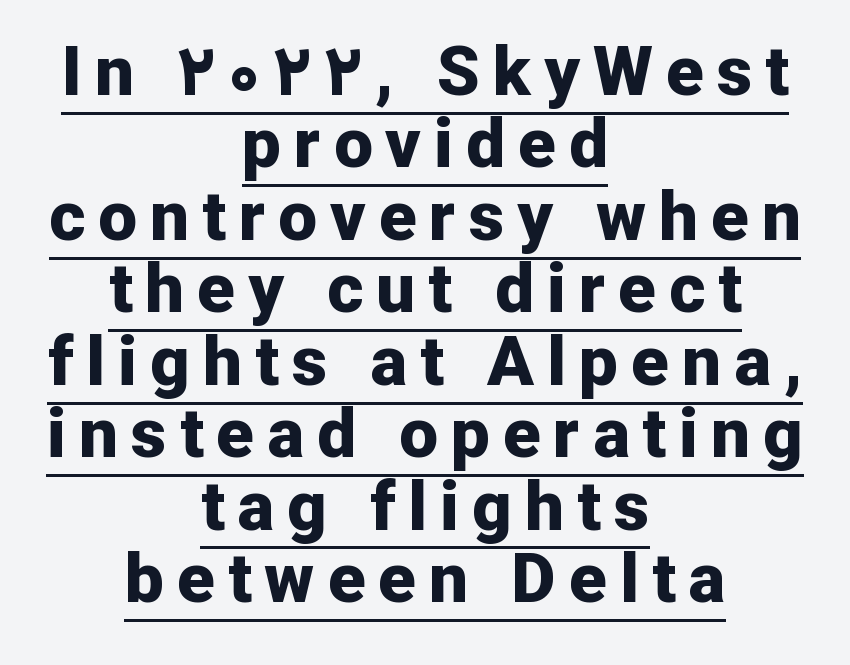
{"serif": "no", "italic": "no", "bold": "yes", "weight": "bold", "width": "normal", "stroke_contrast": "low", "x_height": "medium", "monospaced": "no", "underline": "yes", "align": "center", "line_spacing": "tight", "line_spacing_ratio": 1.05, "glyph_px": 69}
